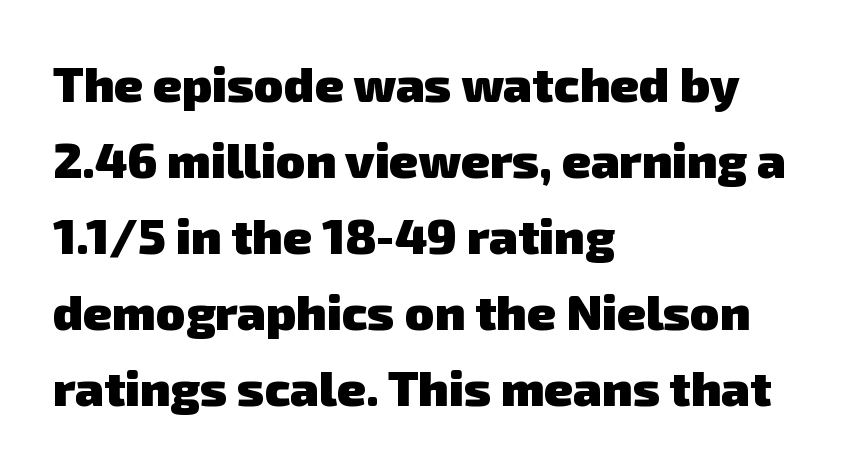
Compared with an ordinary text face, these strokes are far heavier — a full bold. Each word holds together tightly as a unit, with standard inter-letter gaps. Where is the straight margin? On the left. Character widths vary here, with narrow letters taking less room than wide ones. Regarding leading, the lines here are spaced in the standard way. To sum up the face: it is a sans, with no serifs.
